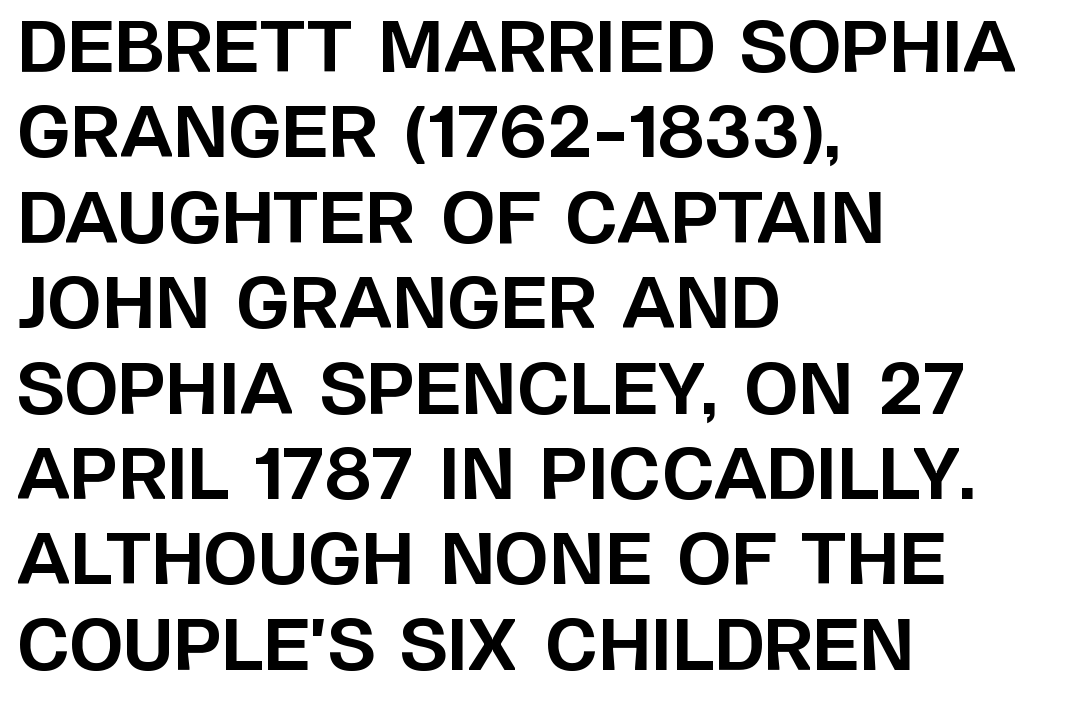
The image shows 70 px bold sans-serif type, upright; set left-aligned, line spacing 1.22x, normal letter spacing, not underlined; low stroke contrast and a large x-height.
